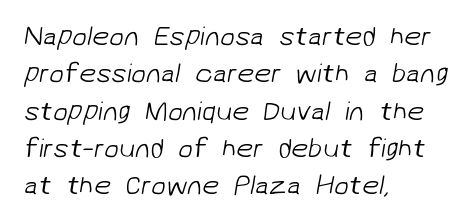
Q: Is the text bold? A: No.
Q: Is the text underlined? A: No.
Q: How is the paragraph aligned? A: Left-aligned.
Q: Is the spacing between letters normal or unusually wide? A: Normal.
Q: Is the spacing between lines tight, normal or loose? A: Normal.
